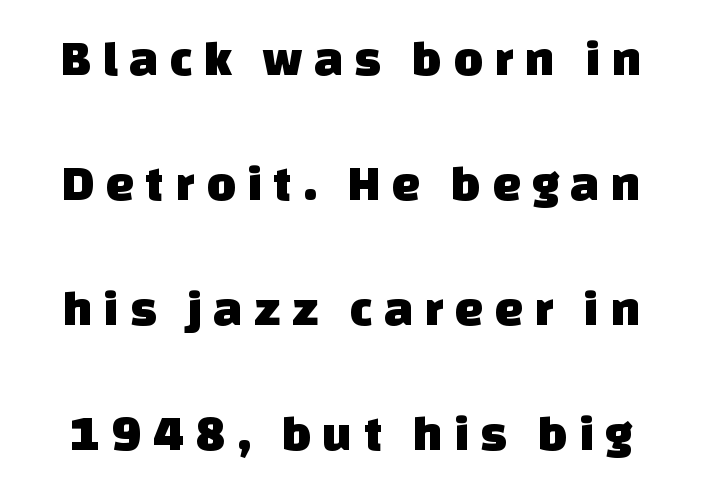
Is this a fixed-width face? No — the glyphs have proportional, varying widths. Tracking here is generous; glyphs stand well apart from one another. Quick note: underline off. If you measured baseline to baseline, you'd find a long distance. No feet cap the strokes, marking this as sans-serif type.
